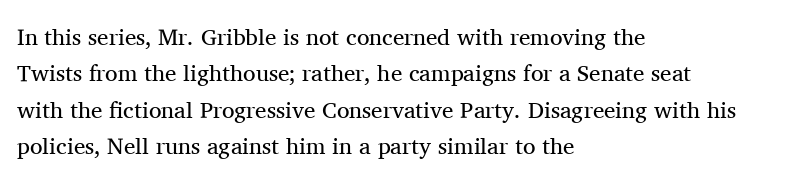
Q: Is the text bold? A: No.
Q: Is the text italic (slanted)? A: No, it is upright.
Q: Is the text underlined? A: No.
Q: How is the paragraph aligned? A: Left-aligned.
Q: Is the spacing between letters normal or unusually wide? A: Normal.
Q: Is the spacing between lines tight, normal or loose? A: Normal.
